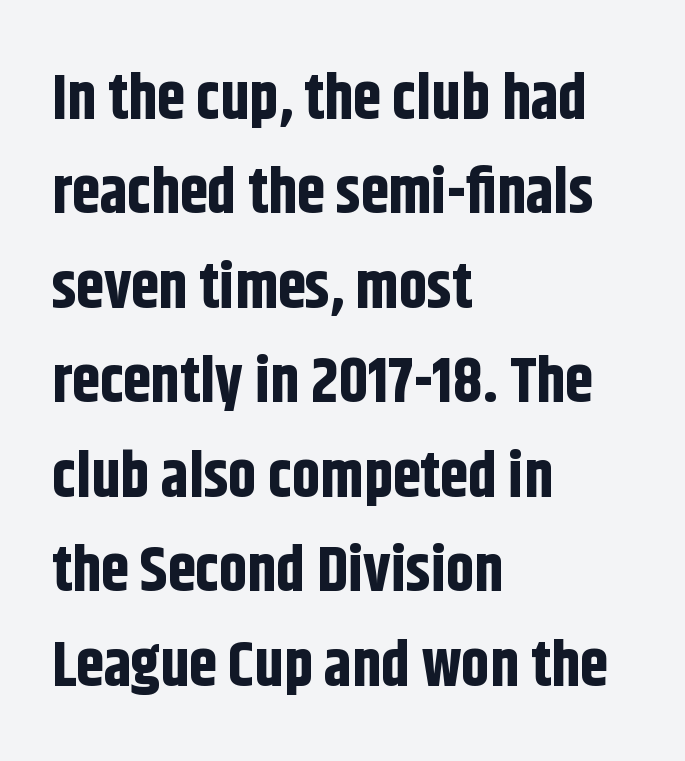
Note: no serifs on the glyphs. Here the designer chose a conventional face with non-uniform glyph widths. Regular leading. The typesetter chose a ragged-right arrangement here. These lines were composed using upright roman letters.
